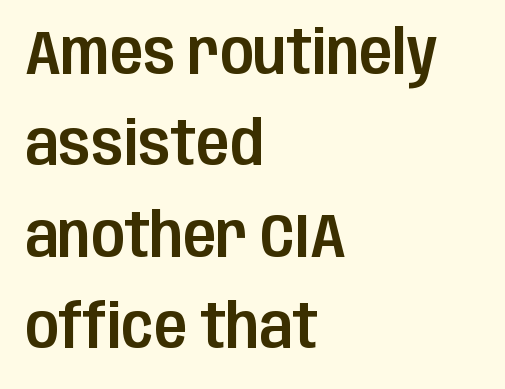
The image shows 61 px condensed sans-serif type, upright; set left-aligned, normal line spacing (1.5x), normal letter spacing, not underlined; low stroke contrast and a large x-height.
